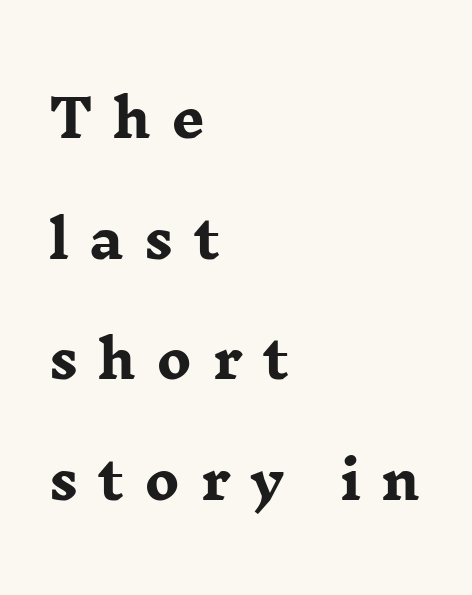
The image shows 52 px heavy, wide serif type, upright; set left-aligned, loose line spacing (2.32x), unusually wide letter spacing (+0.39 em), not underlined; low stroke contrast and a medium x-height.
